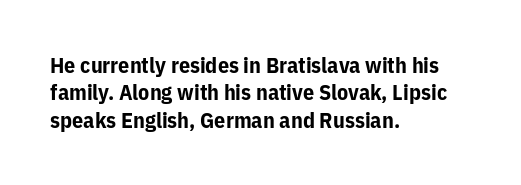
The image shows 22 px bold type, upright; set left-aligned, line spacing 1.24x, normal letter spacing, not underlined.
